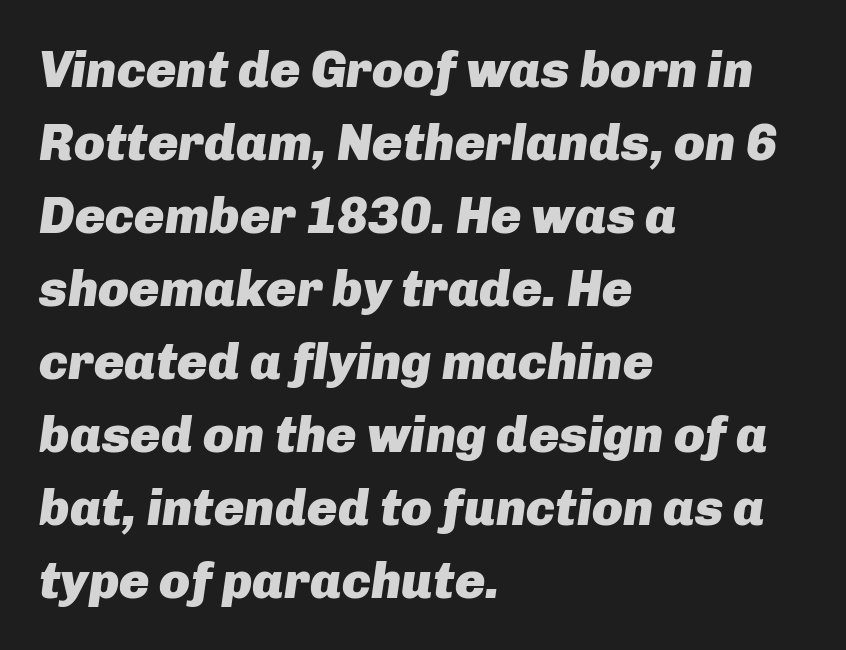
{"italic": "yes", "lean": "right", "slant_degrees": 8, "bold": "yes", "weight": "heavy", "width": "normal", "stroke_contrast": "low", "x_height": "medium", "monospaced": "no", "underline": "no", "align": "left", "line_spacing": "normal", "line_spacing_ratio": 1.43, "letter_spacing": "normal", "letter_spacing_em": 0.0, "glyph_px": 51}
